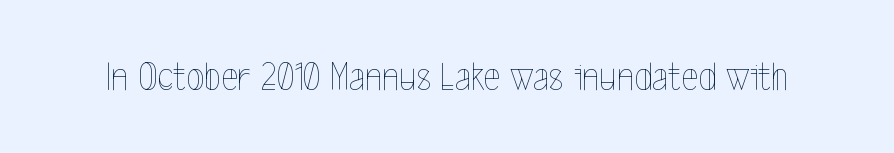
The image shows 41 px thin, condensed type, upright; set normal letter spacing, not underlined; a medium x-height.
